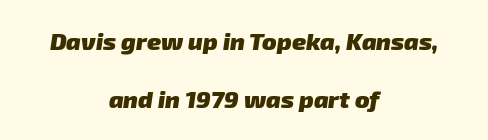
{"bold": "yes", "underline": "no", "align": "center", "line_spacing": "loose", "line_spacing_ratio": 2.42, "letter_spacing": "normal", "letter_spacing_em": 0.0, "glyph_px": 24}
